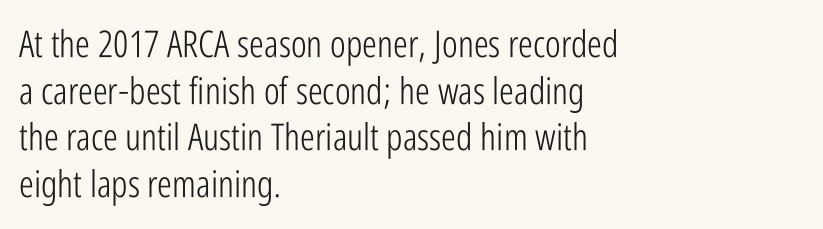
{"serif": "no", "italic": "no", "bold": "no", "weight": "light", "width": "condensed", "stroke_contrast": "low", "x_height": "medium", "monospaced": "no", "underline": "no", "align": "left", "line_spacing": "normal", "line_spacing_ratio": 1.26, "letter_spacing": "normal", "letter_spacing_em": 0.0, "glyph_px": 37}
